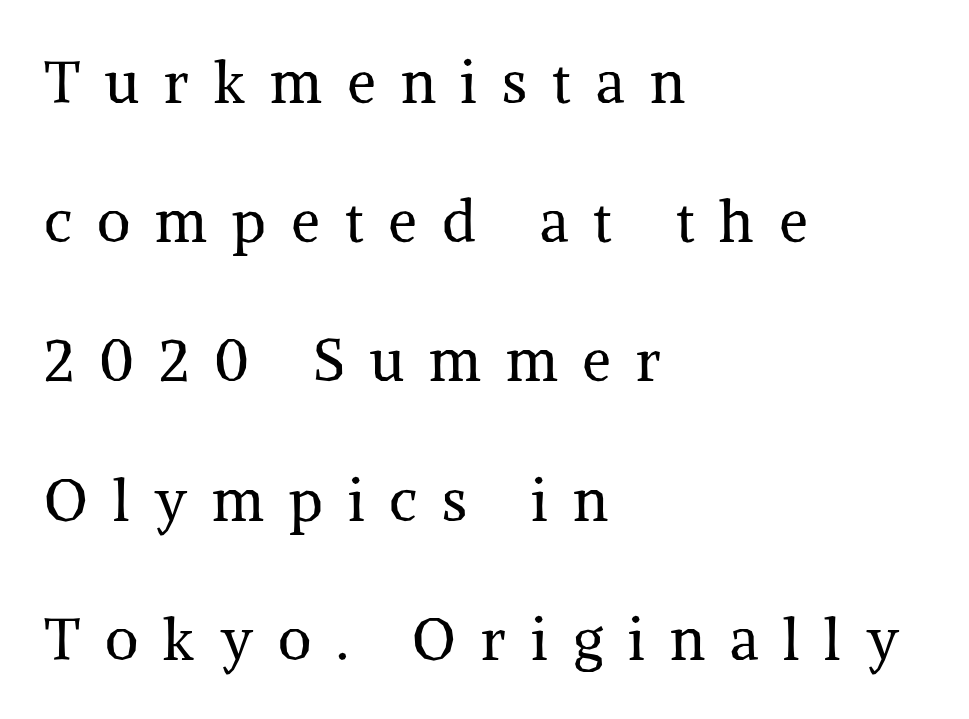
Q: Is the text bold? A: No.
Q: Is the text italic (slanted)? A: No, it is upright.
Q: Is the typeface a serif or a sans-serif typeface? A: Serif.
Q: Is the text underlined? A: No.
Q: How is the paragraph aligned? A: Left-aligned.
Q: Is the spacing between letters normal or unusually wide? A: Unusually wide.
Q: Is the spacing between lines tight, normal or loose? A: Loose.
Q: Width (condensed, normal, or wide)? A: Normal.
Q: Stroke contrast? A: Medium.
Q: x-height? A: Medium.
Q: Monospaced? A: No.
